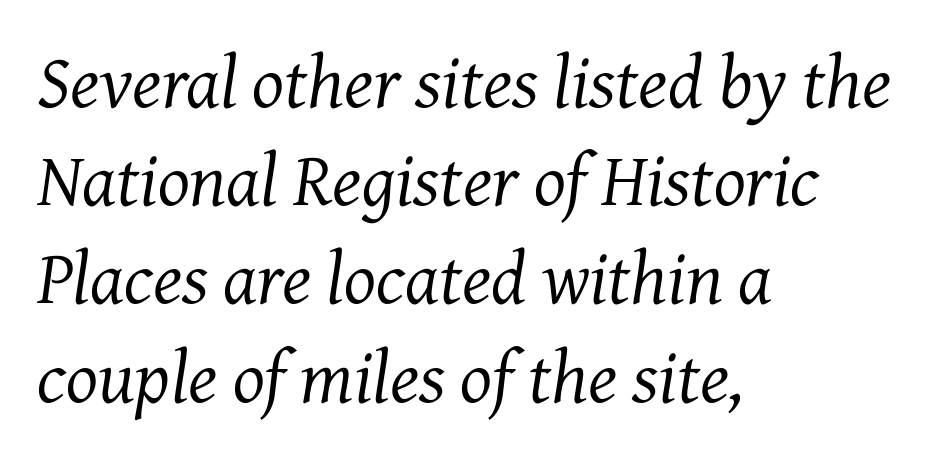
Q: Is the text bold? A: No.
Q: Is the text italic (slanted)? A: Yes, it leans right by about 7 degrees.
Q: Is the typeface a serif or a sans-serif typeface? A: Serif.
Q: Is the text underlined? A: No.
Q: How is the paragraph aligned? A: Left-aligned.
Q: Is the spacing between letters normal or unusually wide? A: Normal.
Q: Is the spacing between lines tight, normal or loose? A: Normal.
Q: Width (condensed, normal, or wide)? A: Normal.
Q: Stroke contrast? A: Medium.
Q: x-height? A: Medium.
Q: Monospaced? A: No.
